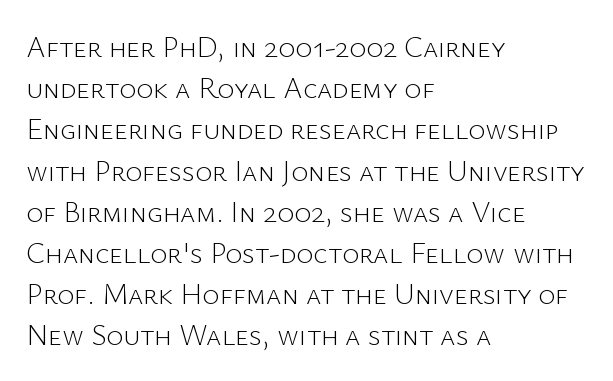
Observe the absence of serifs on each vertical stroke in this sample. Underlining? Definitely not there. Every stem runs plumb, perpendicular to the baseline. The face looks like a standard text weight, possibly lighter. You could call the tracking neutral — neither tight nor loose. In terms of leading, this rendering sits right in the middle.
